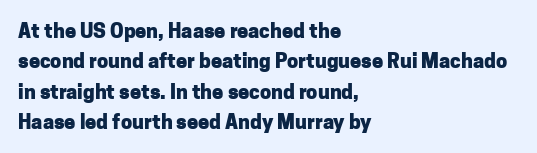
The image shows 20 px bold type, upright; set left-aligned, normal line spacing (1.52x), normal letter spacing, not underlined.
